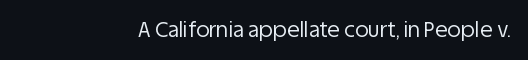
{"italic": "no", "bold": "no", "underline": "no", "letter_spacing": "normal", "letter_spacing_em": 0.0, "glyph_px": 21}
